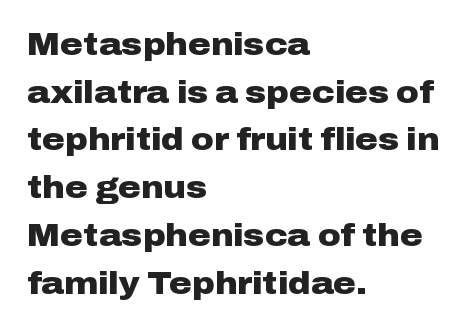
The image shows 31 px heavy, wide sans-serif type, upright; set left-aligned, normal line spacing (1.54x), normal letter spacing, not underlined; low stroke contrast and a medium x-height.
